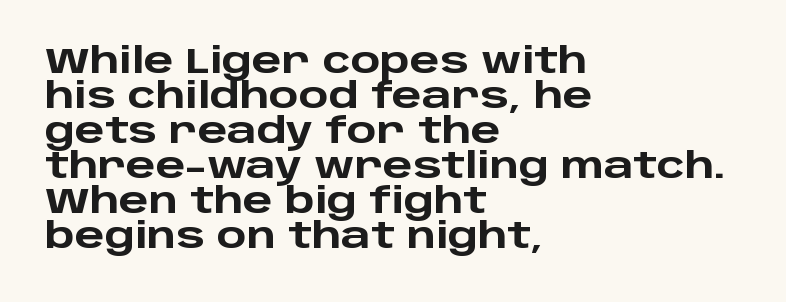
Vertical strokes here are truly vertical. Look at the bottom of the vertical strokes: they stop flat, with no serifs. You could not count columns in this text — the font is proportionally spaced. Check under the words: just untouched page. Chunky letters — that's bold for sure. Horizontal bands of white between lines are thin slivers.
